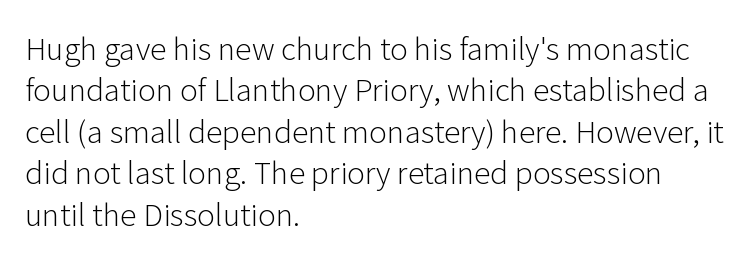
Q: Is the text bold? A: No.
Q: Is the text italic (slanted)? A: No, it is upright.
Q: Is the typeface a serif or a sans-serif typeface? A: Sans-serif.
Q: Is the text underlined? A: No.
Q: How is the paragraph aligned? A: Left-aligned.
Q: Is the spacing between letters normal or unusually wide? A: Normal.
Q: Is the spacing between lines tight, normal or loose? A: Normal.
Q: Width (condensed, normal, or wide)? A: Normal.
Q: Stroke contrast? A: Low.
Q: x-height? A: Medium.
Q: Monospaced? A: No.
